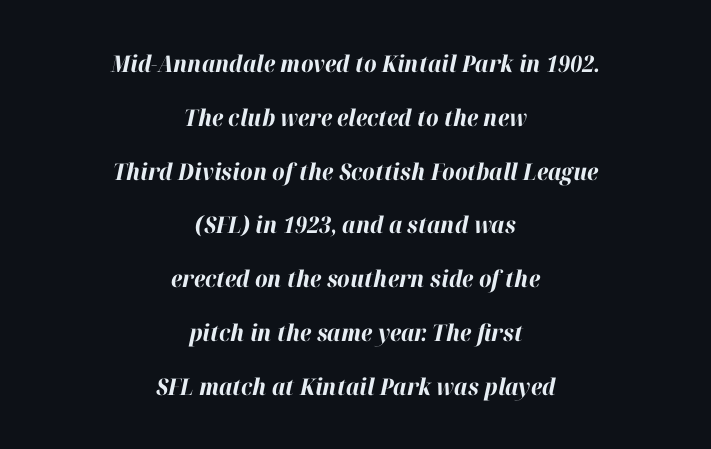
The image shows 23 px bold type, italic (leaning right); set centered, loose line spacing (2.34x), normal letter spacing, not underlined.
